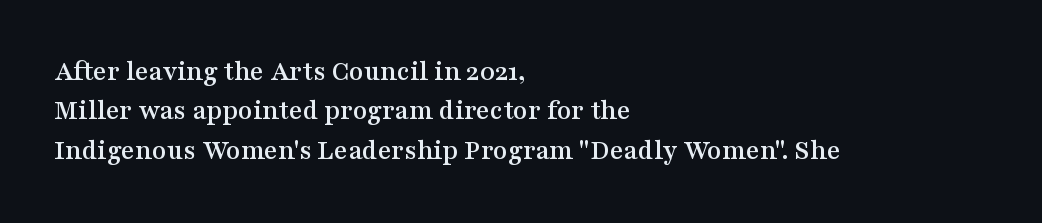
A serif font was chosen for this passage. This rendering leaves character spacing at its baseline value. Italic? Not at all — the glyphs are vertical. The foot of each line stays bare and open. Whoever set this chose a conventional vertical rhythm. In CSS terms this would be text-align: left.
